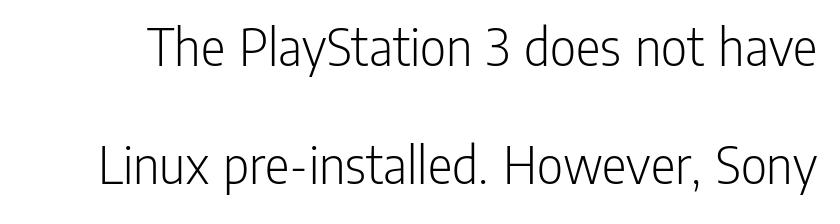
Q: Is the text bold? A: No.
Q: Is the text italic (slanted)? A: No, it is upright.
Q: Is the typeface a serif or a sans-serif typeface? A: Sans-serif.
Q: Is the text underlined? A: No.
Q: Is the spacing between letters normal or unusually wide? A: Normal.
Q: Is the spacing between lines tight, normal or loose? A: Loose.
Q: Width (condensed, normal, or wide)? A: Condensed.
Q: Stroke contrast? A: Low.
Q: x-height? A: Medium.
Q: Monospaced? A: No.
